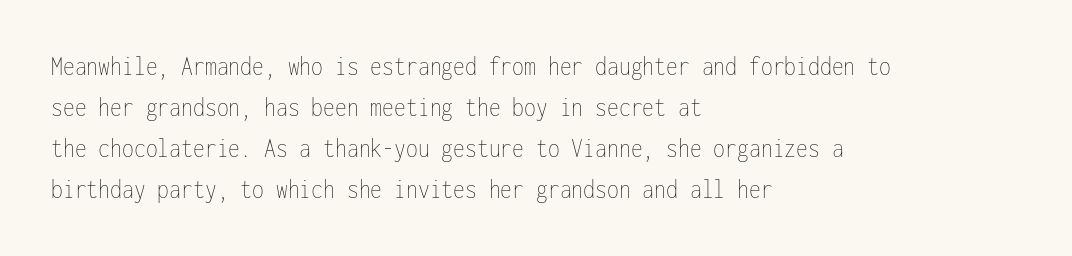
On a weight scale, this lands at 450 or below. The passage shown has conventional tracking throughout. A normal amount of white space separates one row of letters from the next. The rag falls on the right side of this text block.
